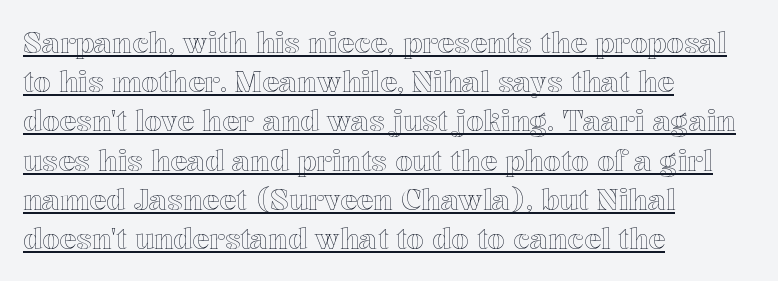
{"italic": "no", "width": "normal", "x_height": "medium", "monospaced": "no", "underline": "yes", "align": "left", "line_spacing": "normal", "line_spacing_ratio": 1.4, "letter_spacing": "normal", "letter_spacing_em": 0.0, "glyph_px": 28}
